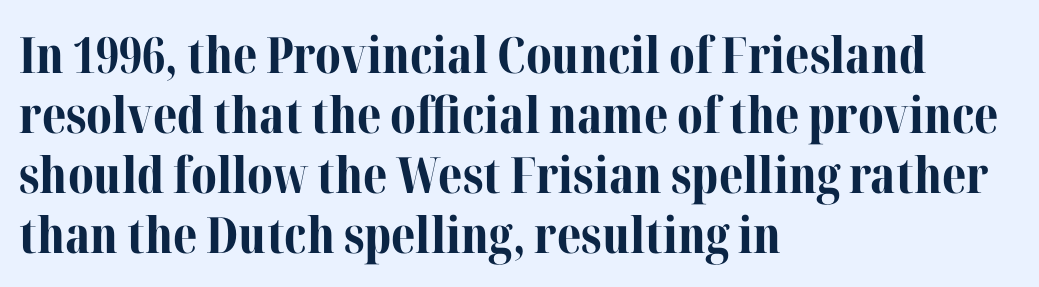
{"serif": "yes", "italic": "no", "bold": "yes", "weight": "bold", "width": "normal", "stroke_contrast": "medium", "x_height": "medium", "monospaced": "no", "underline": "no", "align": "left", "line_spacing_ratio": 1.2, "letter_spacing": "normal", "letter_spacing_em": 0.0, "glyph_px": 50}
